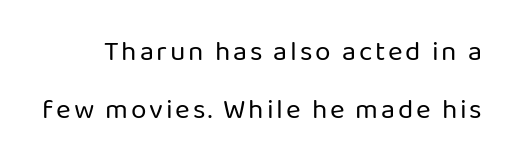
{"serif": "no", "italic": "no", "bold": "no", "weight": "regular", "width": "normal", "stroke_contrast": "low", "x_height": "medium", "monospaced": "no", "underline": "no", "line_spacing": "loose", "line_spacing_ratio": 2.07, "glyph_px": 28}
